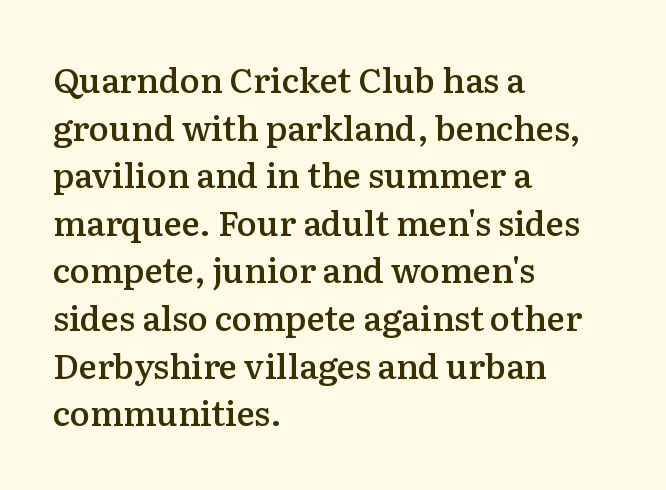
{"serif": "yes", "italic": "no", "bold": "semi", "weight": "semibold", "width": "normal", "stroke_contrast": "medium", "x_height": "medium", "monospaced": "no", "underline": "no", "align": "left", "line_spacing": "normal", "line_spacing_ratio": 1.4, "letter_spacing": "normal", "letter_spacing_em": 0.0, "glyph_px": 34}
